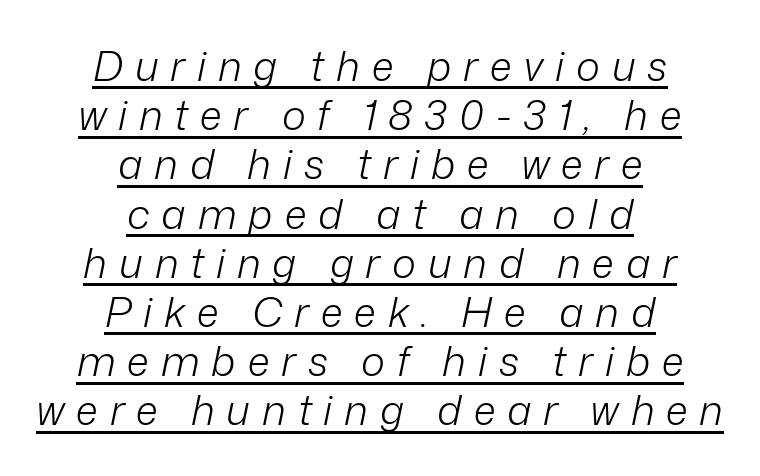
Substantial extra tracking has been applied to these lines. Notice how the passage keeps no hard edge, just a central spine. Stroke thickness stays within the range of a standard reading face or lighter. A typesetter would call this proportional, since set widths differ per character.
